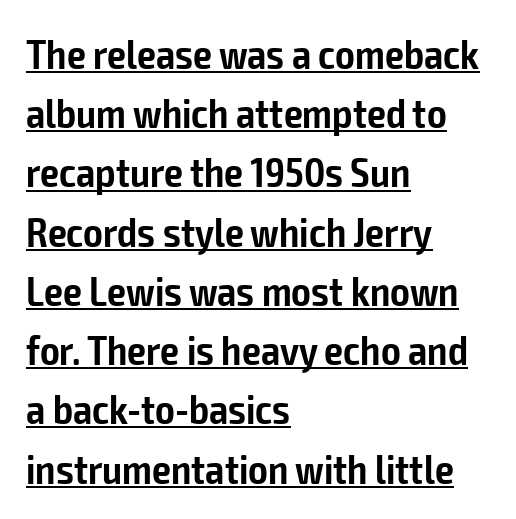
Q: Is the text bold? A: Semi-bold.
Q: Is the text italic (slanted)? A: No, it is upright.
Q: Is the typeface a serif or a sans-serif typeface? A: Sans-serif.
Q: Is the text underlined? A: Yes.
Q: How is the paragraph aligned? A: Left-aligned.
Q: Is the spacing between letters normal or unusually wide? A: Normal.
Q: Is the spacing between lines tight, normal or loose? A: Normal.
Q: Width (condensed, normal, or wide)? A: Condensed.
Q: Stroke contrast? A: Low.
Q: x-height? A: Medium.
Q: Monospaced? A: No.
